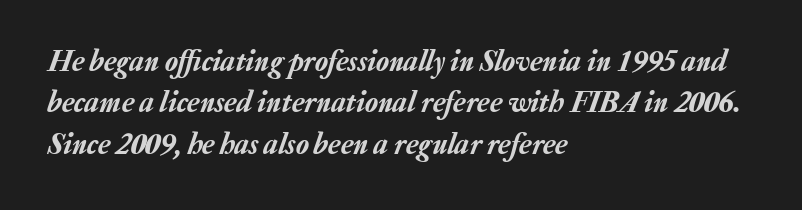
The image shows 30 px text type, italic (leaning right); set left-aligned, normal line spacing (1.38x), normal letter spacing, not underlined; low stroke contrast and a medium x-height.
